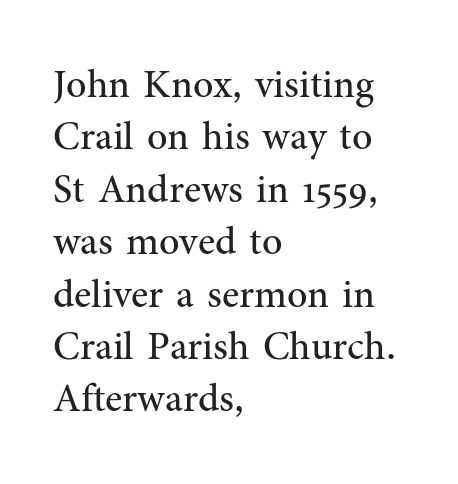
Q: Is the text bold? A: No.
Q: Is the text italic (slanted)? A: No, it is upright.
Q: Is the typeface a serif or a sans-serif typeface? A: Serif.
Q: Is the text underlined? A: No.
Q: How is the paragraph aligned? A: Left-aligned.
Q: Is the spacing between letters normal or unusually wide? A: Normal.
Q: Is the spacing between lines tight, normal or loose? A: Normal.
Q: Width (condensed, normal, or wide)? A: Normal.
Q: Stroke contrast? A: Medium.
Q: x-height? A: Medium.
Q: Monospaced? A: No.
